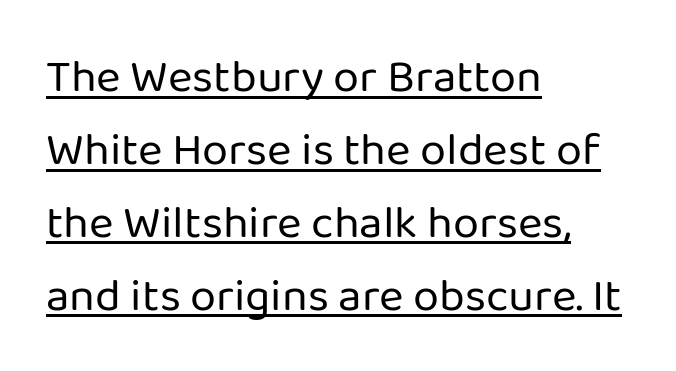
Q: Is the text bold? A: No.
Q: Is the text italic (slanted)? A: No, it is upright.
Q: Is the typeface a serif or a sans-serif typeface? A: Sans-serif.
Q: Is the text underlined? A: Yes.
Q: How is the paragraph aligned? A: Left-aligned.
Q: Is the spacing between letters normal or unusually wide? A: Normal.
Q: Is the spacing between lines tight, normal or loose? A: Normal.
Q: Width (condensed, normal, or wide)? A: Normal.
Q: Stroke contrast? A: Low.
Q: x-height? A: Medium.
Q: Monospaced? A: No.
